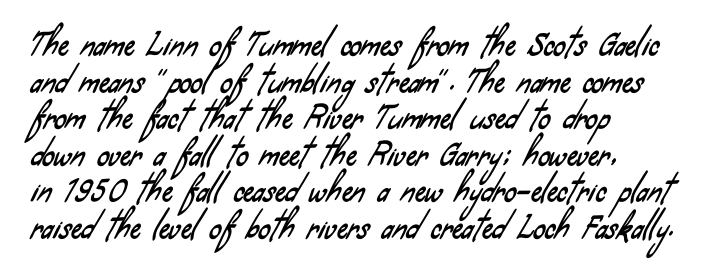
The image shows 30 px condensed sans-serif type; set left-aligned, line spacing 1.22x, normal letter spacing, not underlined; low stroke contrast and a small x-height.
